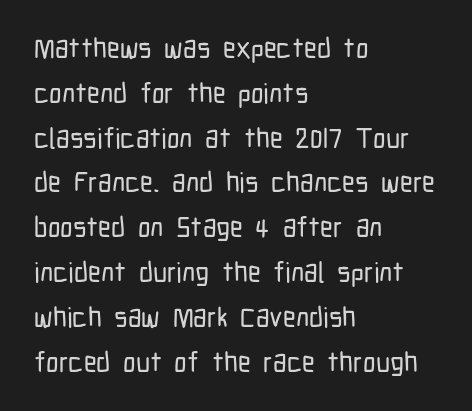
Q: Is the text italic (slanted)? A: No, it is upright.
Q: Is the typeface a serif or a sans-serif typeface? A: Sans-serif.
Q: Is the text underlined? A: No.
Q: How is the paragraph aligned? A: Left-aligned.
Q: Is the spacing between letters normal or unusually wide? A: Normal.
Q: Is the spacing between lines tight, normal or loose? A: Normal.
Q: Width (condensed, normal, or wide)? A: Condensed.
Q: Stroke contrast? A: Low.
Q: x-height? A: Medium.
Q: Monospaced? A: No.
